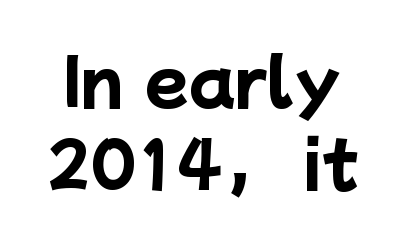
{"serif": "no", "bold": "yes", "weight": "heavy", "width": "normal", "stroke_contrast": "low", "x_height": "medium", "monospaced": "no", "underline": "no", "line_spacing": "normal", "line_spacing_ratio": 1.32, "letter_spacing": "normal", "letter_spacing_em": 0.0, "glyph_px": 63}
